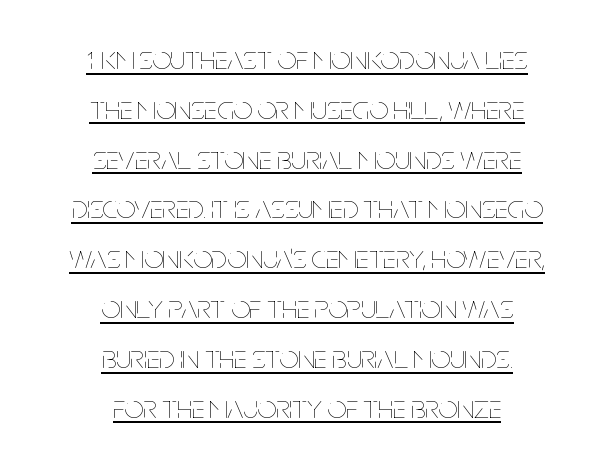
Leading: standard. Honestly, the underline is the first thing you notice here. Think of a printed novel: that variable character pitch is what you see here. In CSS terms this would be text-align: center. These lines keep a tight, regular rhythm from letter to letter. On a weight scale, this lands at 450 or below.
